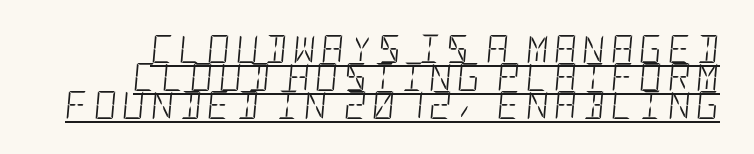
Does extra space separate the letters? Yes, quite a lot of it. The passage shown is not bold in any degree. Has an underline been added? It has. The vertical gap from one line to the next is small. An italicized treatment has been applied to the whole sample.
